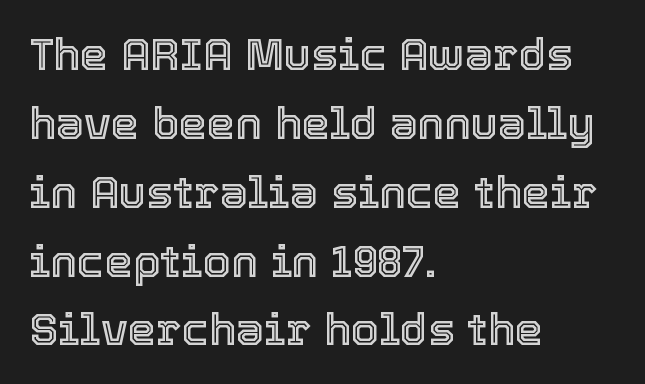
Q: Is the text italic (slanted)? A: No, it is upright.
Q: Is the text underlined? A: No.
Q: How is the paragraph aligned? A: Left-aligned.
Q: Is the spacing between letters normal or unusually wide? A: Normal.
Q: Is the spacing between lines tight, normal or loose? A: Normal.
Q: Width (condensed, normal, or wide)? A: Normal.
Q: x-height? A: Medium.
Q: Monospaced? A: No.
